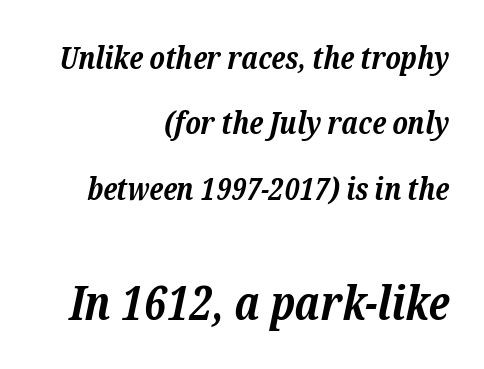
{"serif": "yes", "italic": "yes", "lean": "right", "slant_degrees": 12, "bold": "yes", "weight": "bold", "width": "normal", "stroke_contrast": "low", "x_height": "medium", "monospaced": "no", "underline": "no", "align": "right", "line_spacing": "loose", "line_spacing_ratio": 2.11, "letter_spacing": "normal", "letter_spacing_em": 0.0, "larger_block": "second", "size_ratio": 1.52, "glyph_px": 47}
